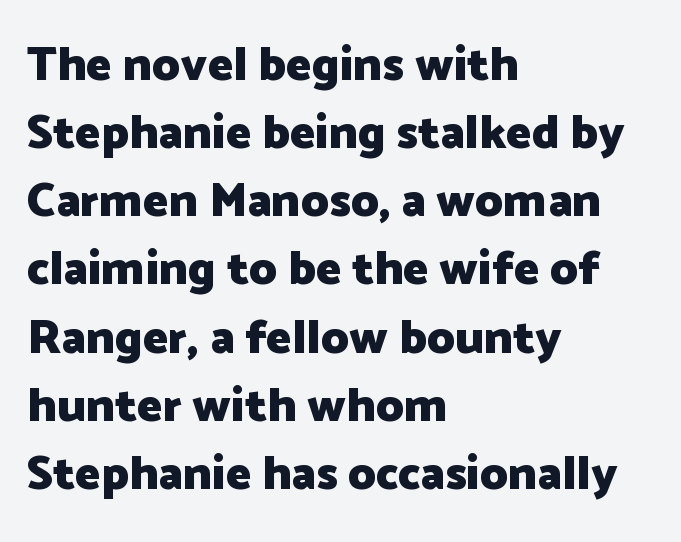
The image shows 48 px heavy sans-serif type, upright; set left-aligned, normal line spacing (1.42x), normal letter spacing, not underlined; low stroke contrast and a medium x-height.
